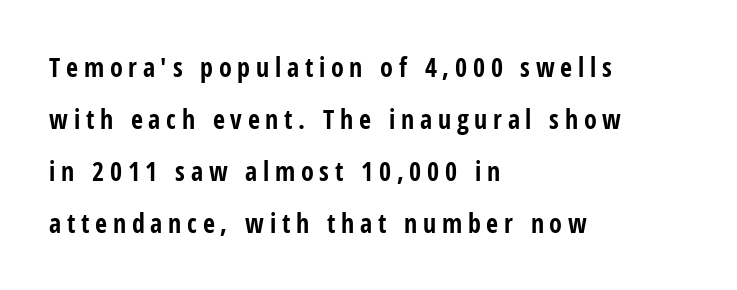
Q: Is the text bold? A: Yes.
Q: Is the text italic (slanted)? A: No, it is upright.
Q: Is the text underlined? A: No.
Q: How is the paragraph aligned? A: Left-aligned.
Q: Is the spacing between letters normal or unusually wide? A: Unusually wide.
Q: Is the spacing between lines tight, normal or loose? A: Loose.
